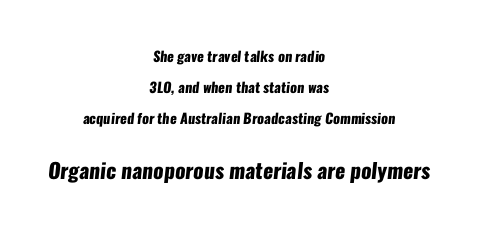
{"bold": "yes", "underline": "no", "align": "center", "line_spacing": "loose", "line_spacing_ratio": 2.22, "letter_spacing": "normal", "letter_spacing_em": 0.0, "larger_block": "second", "size_ratio": 1.5, "glyph_px": 21}
